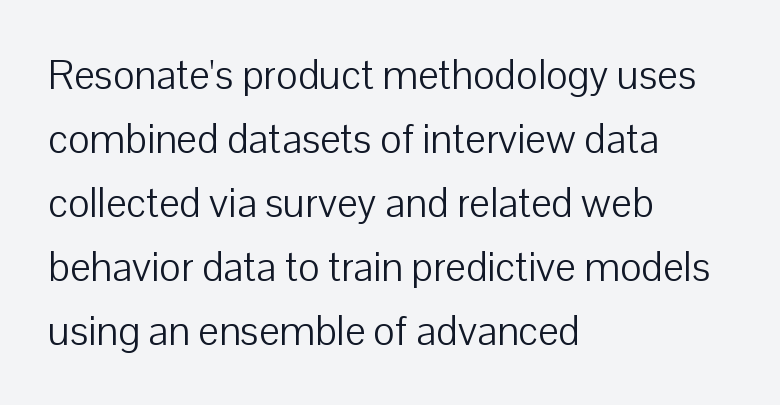
The image shows 41 px light sans-serif type, upright; set left-aligned, normal line spacing (1.56x), normal letter spacing, not underlined; low stroke contrast and a medium x-height.
